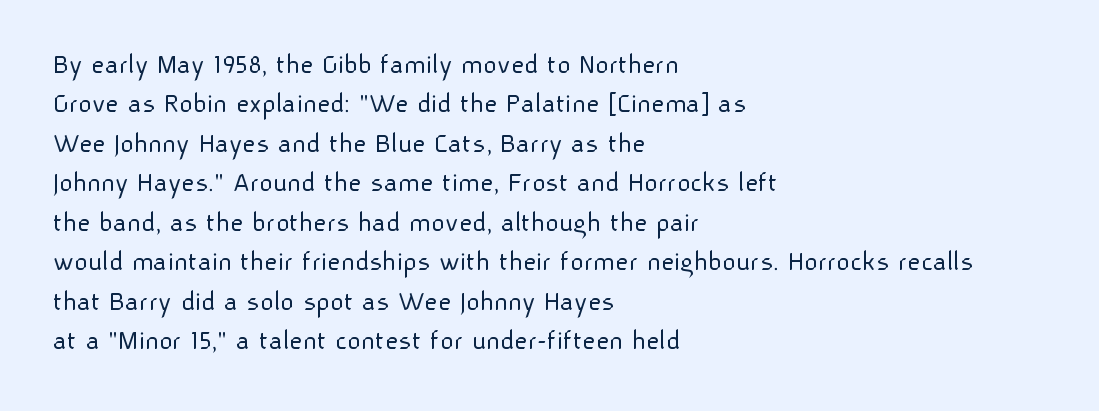
The image shows 29 px light sans-serif type, upright; set left-aligned, normal line spacing (1.36x), normal letter spacing, not underlined; low stroke contrast and a medium x-height.
